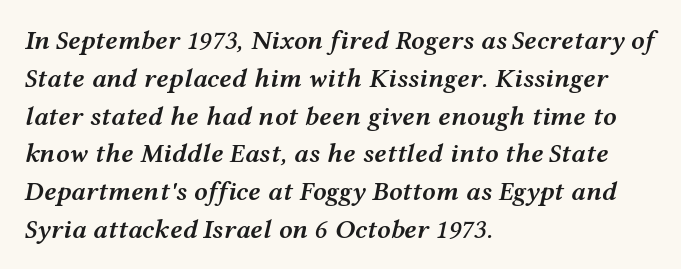
Rendered with sloped, italic letterforms. Typesetter's note: demi weight, one step under bold. The vertical gap from one line to the next is medium. Each word holds together tightly as a unit, with standard inter-letter gaps.
